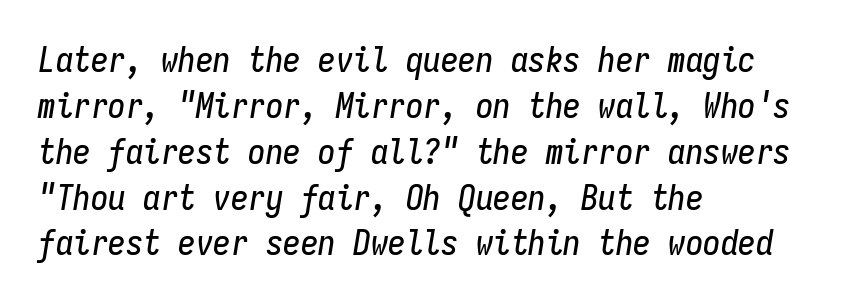
A typesetter would mark this as italic. Nobody drew a line under any word here. Think of a typewriter: that constant character pitch is what you see here. Reading down the column, the eye jumps a familiar distance to each next line. Short and long lines alike share a common starting point at left.
